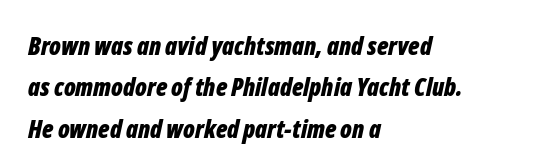
{"italic": "yes", "lean": "right", "slant_degrees": 12, "bold": "yes", "underline": "no", "align": "left", "line_spacing": "normal", "line_spacing_ratio": 1.66, "letter_spacing": "normal", "letter_spacing_em": 0.0, "glyph_px": 25}
